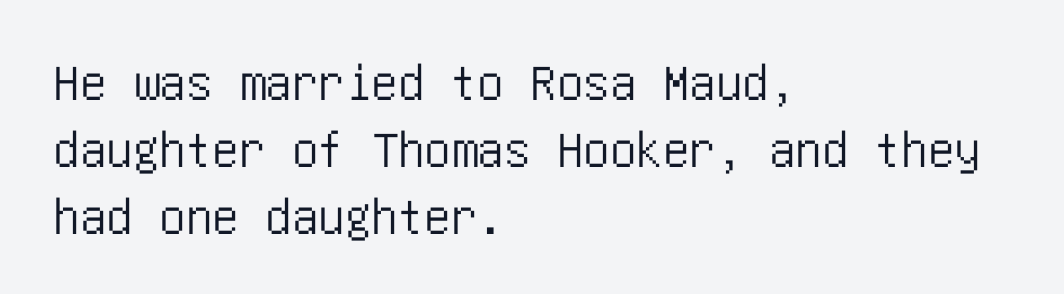
Q: Is the text italic (slanted)? A: No, it is upright.
Q: Is the typeface a serif or a sans-serif typeface? A: Sans-serif.
Q: Is the text underlined? A: No.
Q: How is the paragraph aligned? A: Left-aligned.
Q: Is the spacing between letters normal or unusually wide? A: Normal.
Q: Is the spacing between lines tight, normal or loose? A: Normal.
Q: Width (condensed, normal, or wide)? A: Condensed.
Q: Stroke contrast? A: Low.
Q: x-height? A: Large.
